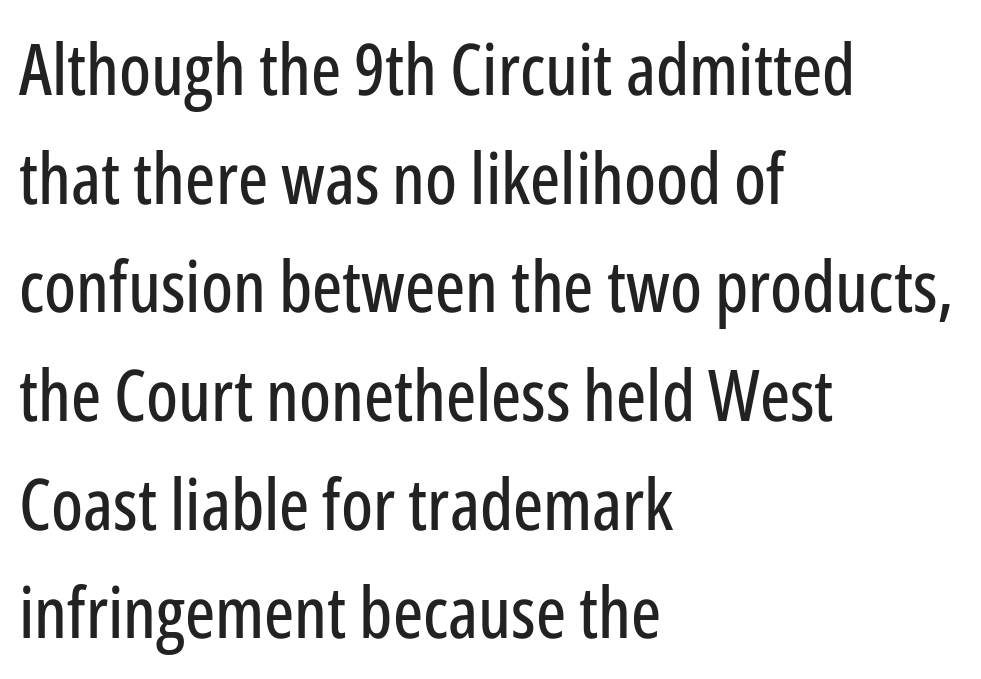
Q: Is the text italic (slanted)? A: No, it is upright.
Q: Is the typeface a serif or a sans-serif typeface? A: Sans-serif.
Q: Is the text underlined? A: No.
Q: How is the paragraph aligned? A: Left-aligned.
Q: Is the spacing between letters normal or unusually wide? A: Normal.
Q: Is the spacing between lines tight, normal or loose? A: Normal.
Q: Width (condensed, normal, or wide)? A: Condensed.
Q: Stroke contrast? A: Low.
Q: x-height? A: Medium.
Q: Monospaced? A: No.
